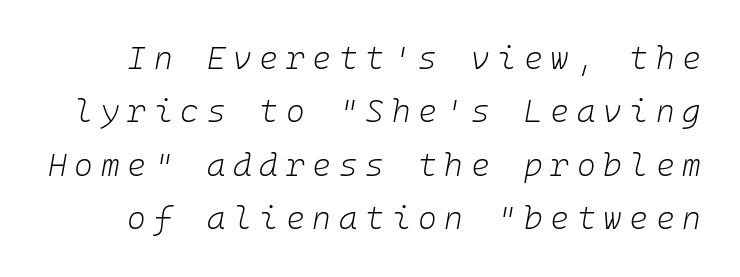
The image shows 32 px light type, italic (leaning right); set normal line spacing (1.67x), unusually wide letter spacing (+0.24 em), not underlined; low stroke contrast and a medium x-height.
